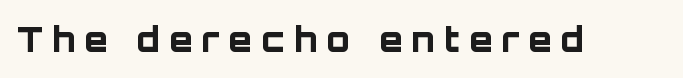
Character widths vary here, with narrow letters taking less room than wide ones. Classification — sans serif. Chunky letters — that's bold for sure. Ascenders rise straight up at ninety degrees.
